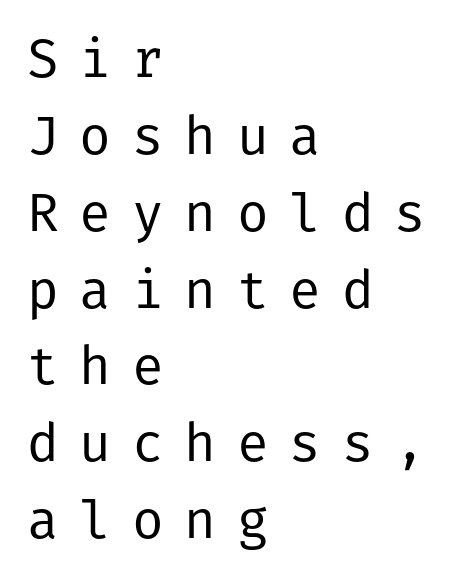
Q: Is the text bold? A: No.
Q: Is the text italic (slanted)? A: No, it is upright.
Q: Is the typeface a serif or a sans-serif typeface? A: Sans-serif.
Q: Is the text underlined? A: No.
Q: How is the paragraph aligned? A: Left-aligned.
Q: Is the spacing between letters normal or unusually wide? A: Unusually wide.
Q: Is the spacing between lines tight, normal or loose? A: Normal.
Q: Width (condensed, normal, or wide)? A: Normal.
Q: Stroke contrast? A: Low.
Q: x-height? A: Medium.
